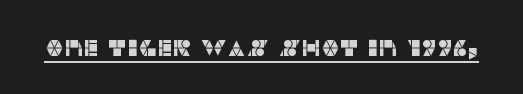
The image shows 23 px text type, upright; set normal letter spacing, underlined.
